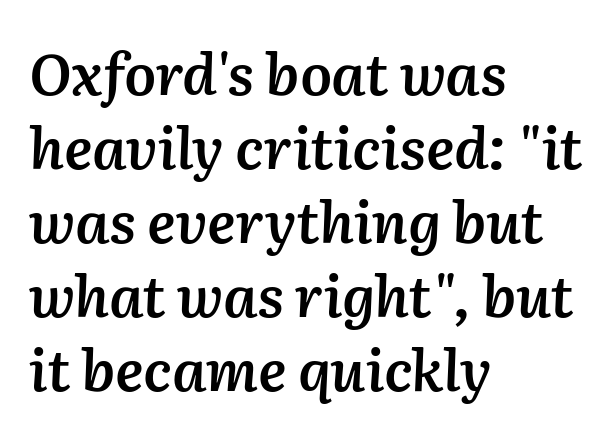
Q: Is the text bold? A: Semi-bold.
Q: Is the text italic (slanted)? A: Yes, it leans right by about 2 degrees.
Q: Is the text underlined? A: No.
Q: How is the paragraph aligned? A: Left-aligned.
Q: Is the spacing between letters normal or unusually wide? A: Normal.
Q: Is the spacing between lines tight, normal or loose? A: Normal.
Q: Width (condensed, normal, or wide)? A: Normal.
Q: Stroke contrast? A: Medium.
Q: x-height? A: Medium.
Q: Monospaced? A: No.
